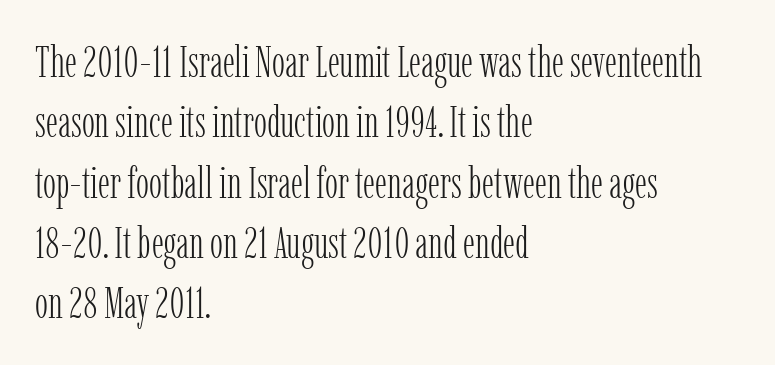
The image shows 44 px light, condensed serif type, upright; set left-aligned, normal line spacing (1.37x), normal letter spacing, not underlined; low stroke contrast and a medium x-height.
